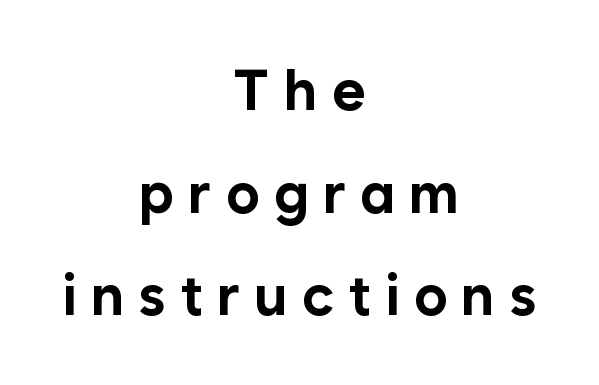
The image shows 57 px bold sans-serif type, upright; set centered, line spacing 1.8x, unusually wide letter spacing (+0.24 em), not underlined; low stroke contrast and a medium x-height.
